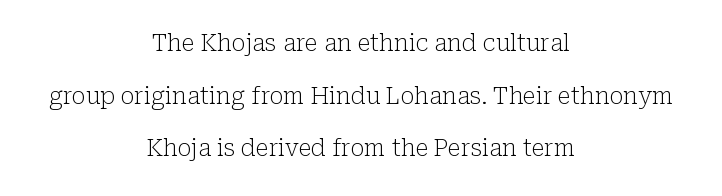
The image shows 23 px text type, upright; set centered, loose line spacing (2.29x), normal letter spacing, not underlined.
